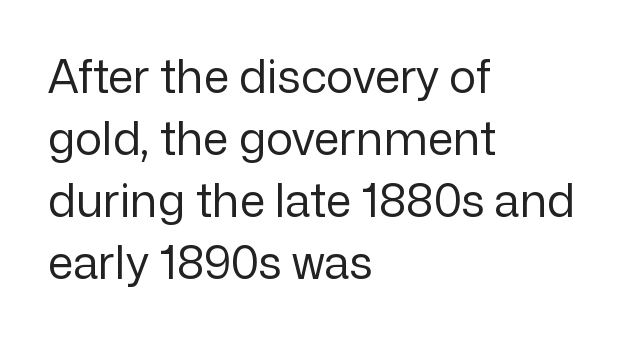
Q: Is the text bold? A: No.
Q: Is the text italic (slanted)? A: No, it is upright.
Q: Is the typeface a serif or a sans-serif typeface? A: Sans-serif.
Q: Is the text underlined? A: No.
Q: How is the paragraph aligned? A: Left-aligned.
Q: Is the spacing between letters normal or unusually wide? A: Normal.
Q: Is the spacing between lines tight, normal or loose? A: Normal.
Q: Width (condensed, normal, or wide)? A: Normal.
Q: Stroke contrast? A: Low.
Q: x-height? A: Medium.
Q: Monospaced? A: No.
